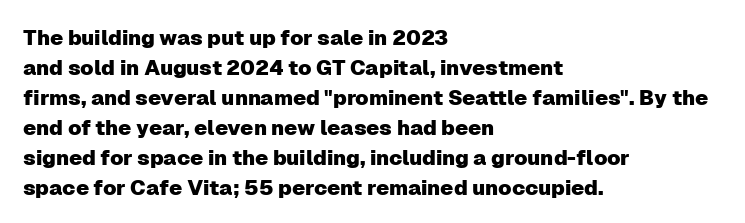
The image shows 21 px text type, upright; set left-aligned, normal line spacing (1.43x), normal letter spacing, not underlined.
